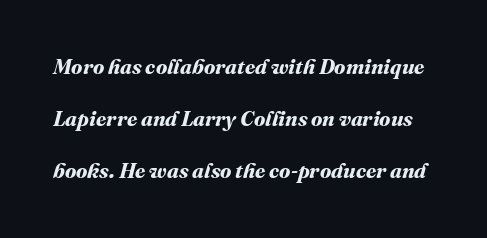
The image shows 21 px bold type; set loose line spacing (2.48x), normal letter spacing, not underlined.
